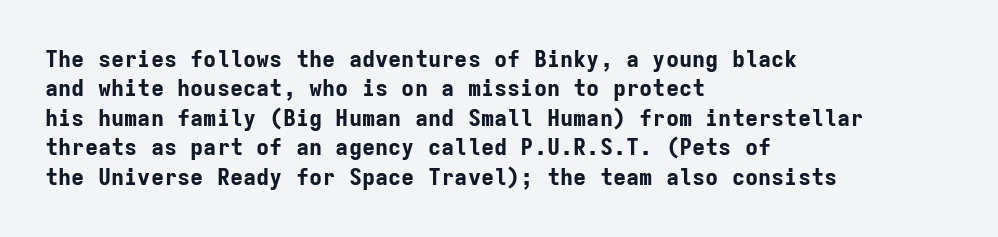
The vertical gap from one line to the next is medium. The rendering uses a bold face; every stroke is thick and dark. When letters stand straight like this, we call the style roman or upright. A typesetter would call this zero additional tracking.
